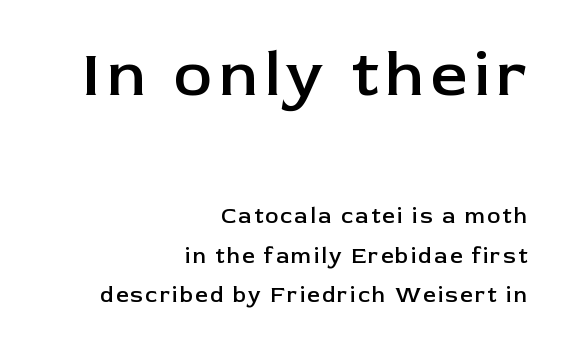
Q: Is the text bold? A: Semi-bold.
Q: Is the text italic (slanted)? A: No, it is upright.
Q: Is the typeface a serif or a sans-serif typeface? A: Sans-serif.
Q: Is the text underlined? A: No.
Q: How is the paragraph aligned? A: Right-aligned.
Q: Which block of text is set in a larger size, the first (top) or the second (bottom)? A: The first (top) one.
Q: Width (condensed, normal, or wide)? A: Normal.
Q: Stroke contrast? A: Low.
Q: x-height? A: Medium.
Q: Monospaced? A: No.
